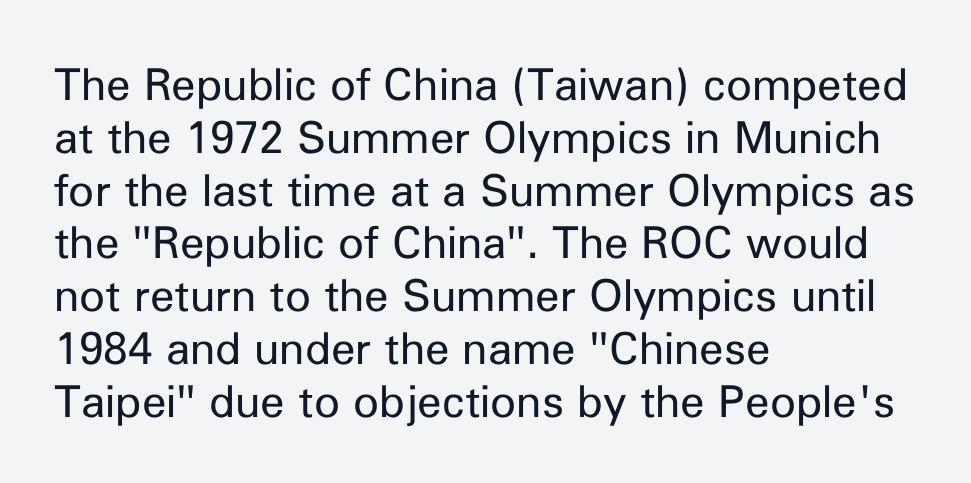
Q: Is the text bold? A: No.
Q: Is the text italic (slanted)? A: No, it is upright.
Q: Is the typeface a serif or a sans-serif typeface? A: Sans-serif.
Q: Is the text underlined? A: No.
Q: How is the paragraph aligned? A: Left-aligned.
Q: Is the spacing between letters normal or unusually wide? A: Normal.
Q: Width (condensed, normal, or wide)? A: Normal.
Q: Stroke contrast? A: Low.
Q: x-height? A: Medium.
Q: Monospaced? A: No.
